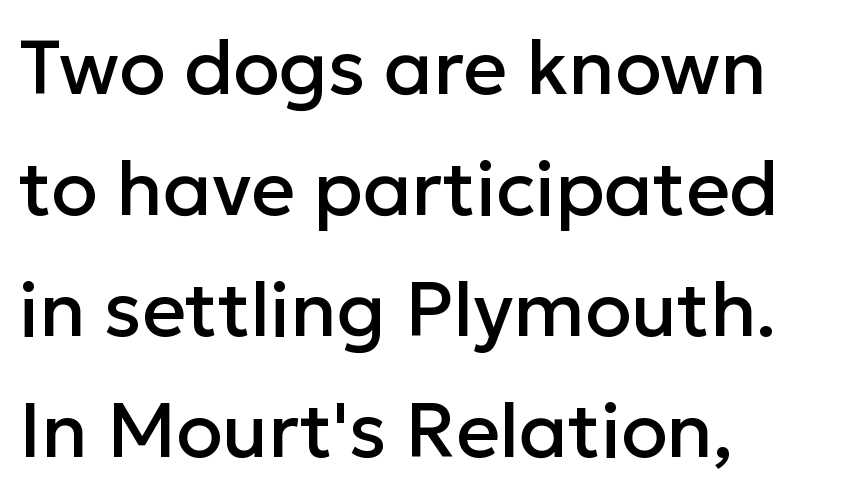
The image shows 76 px sans-serif type, upright; set left-aligned, normal line spacing (1.59x), normal letter spacing, not underlined; low stroke contrast and a medium x-height.
